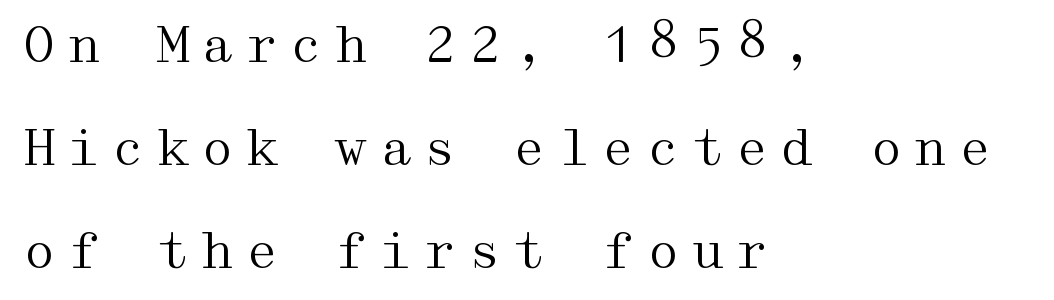
The designer dialed line spacing up above the default. What stands out about the letter spacing? Its width — letters are far apart. The typesetter chose a ragged-right arrangement here. Compared with a typical body face, this is equally light or lighter still. Rule under the text: the space is simply empty.
